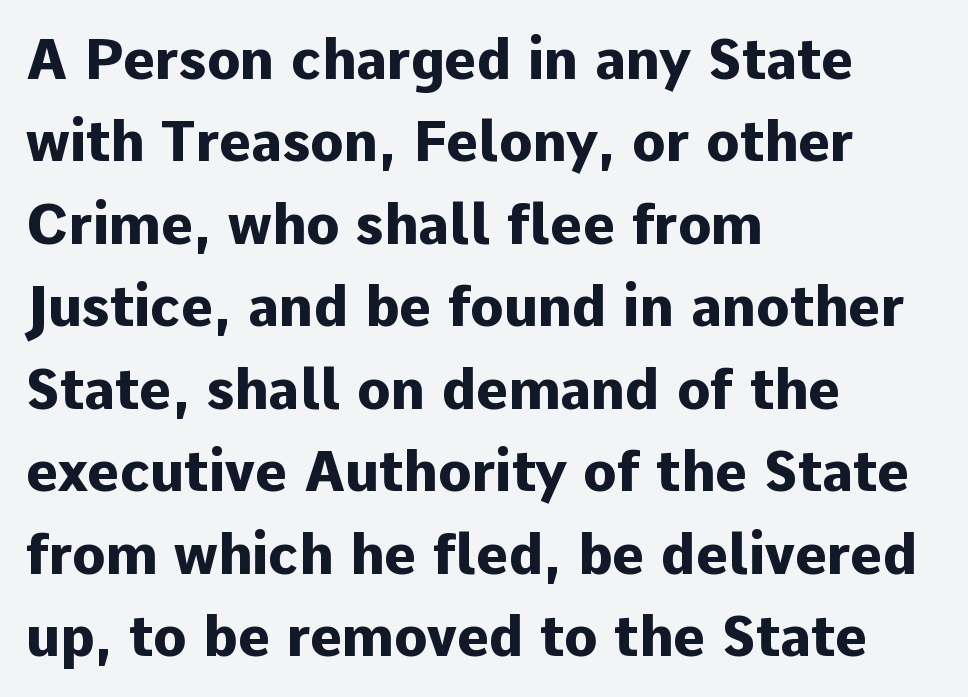
The image shows 55 px heavy sans-serif type, upright; set left-aligned, normal line spacing (1.5x), normal letter spacing, not underlined; low stroke contrast and a medium x-height.
